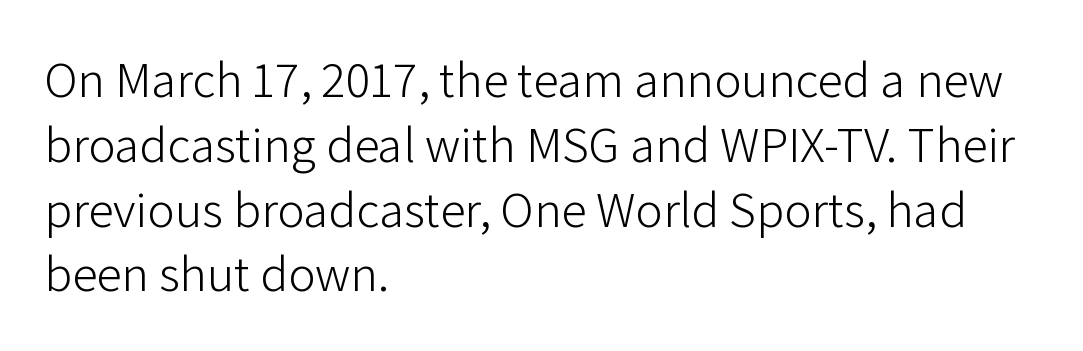
{"serif": "no", "italic": "no", "bold": "no", "weight": "light", "width": "normal", "stroke_contrast": "low", "x_height": "medium", "monospaced": "no", "underline": "no", "align": "left", "line_spacing": "normal", "line_spacing_ratio": 1.27, "letter_spacing": "normal", "letter_spacing_em": 0.0, "glyph_px": 51}
